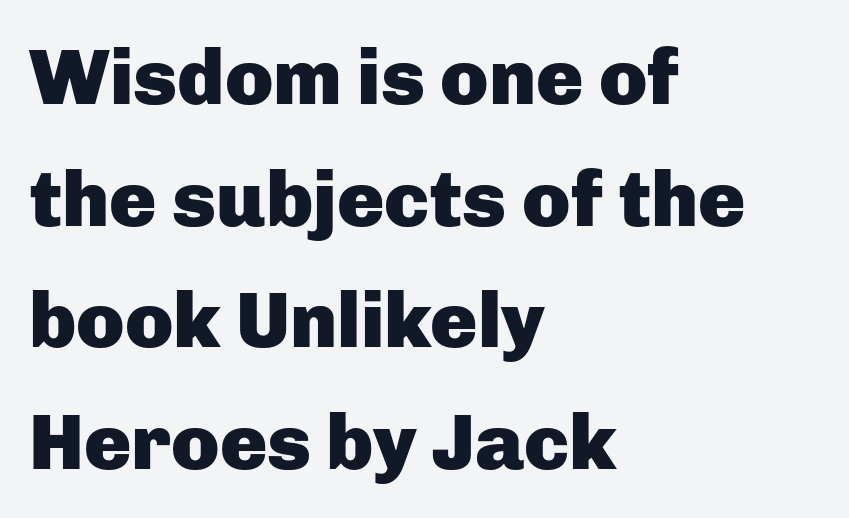
{"serif": "no", "italic": "no", "bold": "yes", "weight": "heavy", "width": "normal", "stroke_contrast": "low", "x_height": "medium", "monospaced": "no", "underline": "no", "align": "left", "line_spacing": "normal", "line_spacing_ratio": 1.54, "letter_spacing": "normal", "letter_spacing_em": 0.0, "glyph_px": 79}
